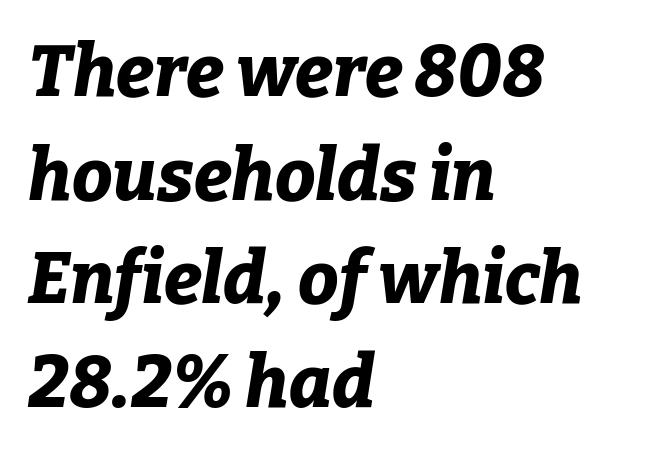
Standard letterfit; no display-style spreading of the glyphs. Weight: bold. Whoever set this chose a conventional vertical rhythm. This rendering features lettering with no underline. Casual observation: everything's shoved over to the left. Proportional: the letters do not fall into vertical columns.
